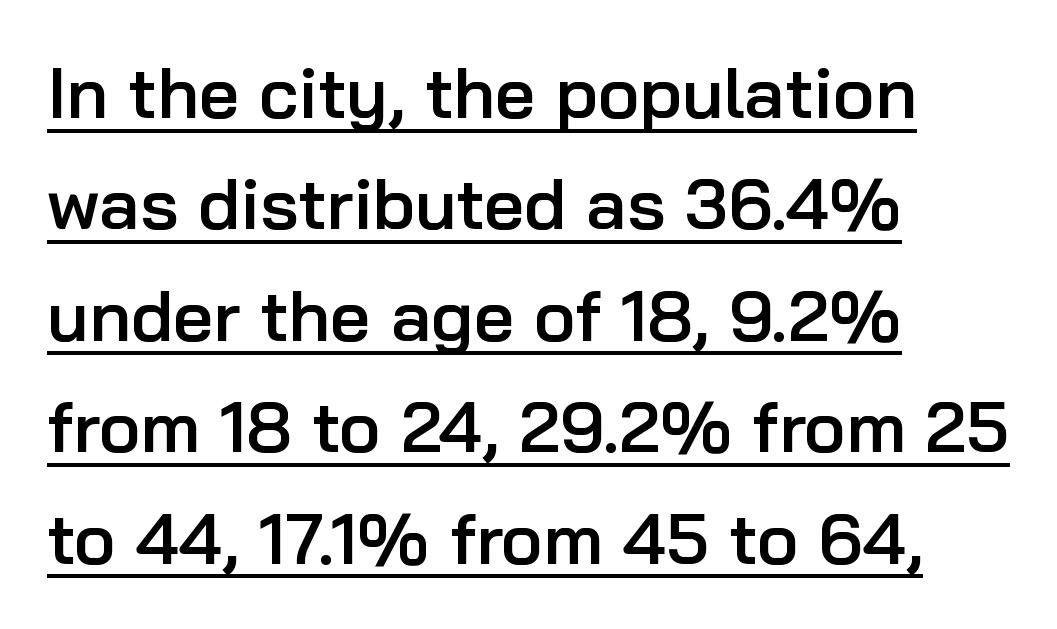
Q: Is the text bold? A: Semi-bold.
Q: Is the text italic (slanted)? A: No, it is upright.
Q: Is the typeface a serif or a sans-serif typeface? A: Sans-serif.
Q: Is the text underlined? A: Yes.
Q: How is the paragraph aligned? A: Left-aligned.
Q: Is the spacing between letters normal or unusually wide? A: Normal.
Q: Is the spacing between lines tight, normal or loose? A: Normal.
Q: Width (condensed, normal, or wide)? A: Normal.
Q: Stroke contrast? A: Low.
Q: x-height? A: Medium.
Q: Monospaced? A: No.
